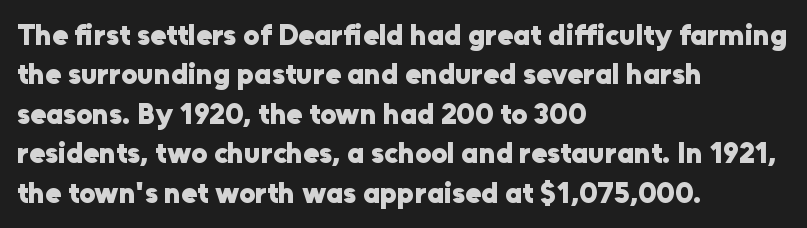
Q: Is the text bold? A: Yes.
Q: Is the text italic (slanted)? A: No, it is upright.
Q: Is the typeface a serif or a sans-serif typeface? A: Sans-serif.
Q: Is the text underlined? A: No.
Q: How is the paragraph aligned? A: Left-aligned.
Q: Is the spacing between letters normal or unusually wide? A: Normal.
Q: Is the spacing between lines tight, normal or loose? A: Normal.
Q: Width (condensed, normal, or wide)? A: Normal.
Q: Stroke contrast? A: Low.
Q: x-height? A: Medium.
Q: Monospaced? A: No.
